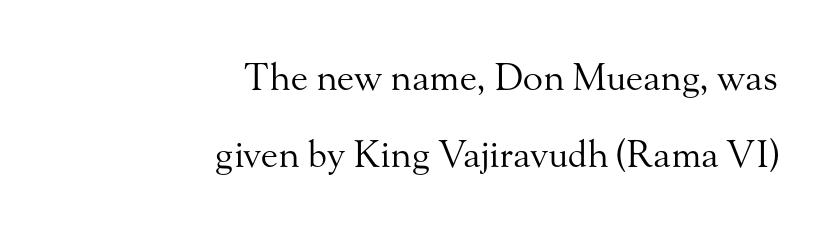
The space between consecutive lines is lavish. These lines are set flush right with a ragged left edge. The typeface has the unassuming heft of standard copy or less. Do the letters lean? They stand straight.
